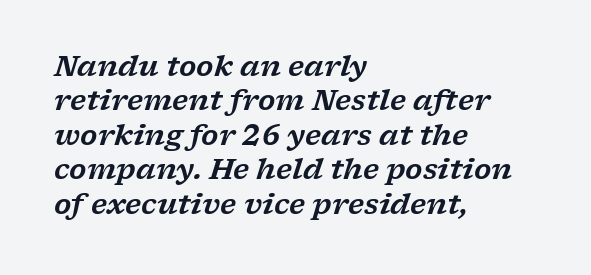
Q: Is the text italic (slanted)? A: Yes, it leans right by about 17 degrees.
Q: Is the typeface a serif or a sans-serif typeface? A: Serif.
Q: Is the text underlined? A: No.
Q: How is the paragraph aligned? A: Left-aligned.
Q: Is the spacing between letters normal or unusually wide? A: Normal.
Q: Width (condensed, normal, or wide)? A: Wide.
Q: Stroke contrast? A: Low.
Q: x-height? A: Medium.
Q: Monospaced? A: No.
